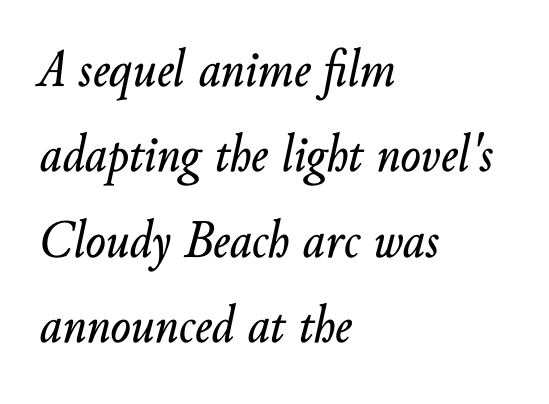
{"italic": "yes", "lean": "right", "slant_degrees": 10, "width": "normal", "stroke_contrast": "low", "x_height": "small", "monospaced": "no", "underline": "no", "align": "left", "line_spacing": "normal", "line_spacing_ratio": 1.58, "letter_spacing": "normal", "letter_spacing_em": 0.0, "glyph_px": 54}
